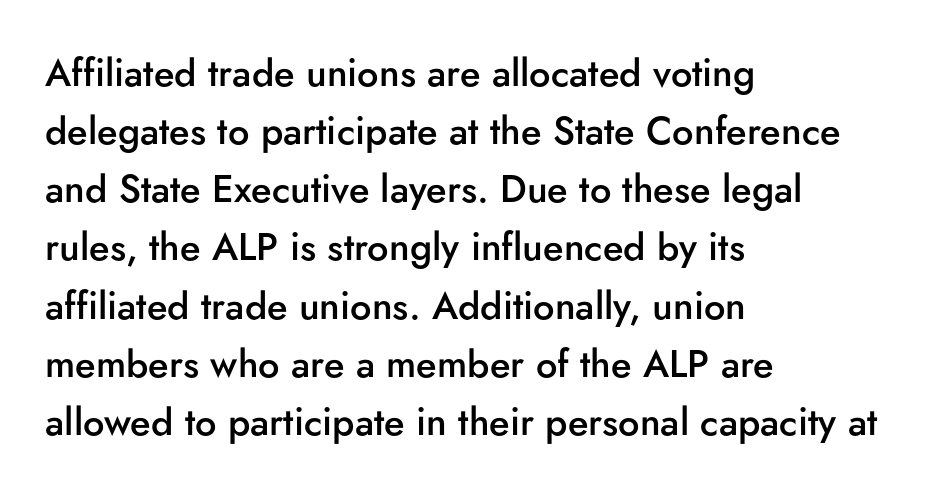
Q: Is the text bold? A: Semi-bold.
Q: Is the text italic (slanted)? A: No, it is upright.
Q: Is the typeface a serif or a sans-serif typeface? A: Sans-serif.
Q: Is the text underlined? A: No.
Q: How is the paragraph aligned? A: Left-aligned.
Q: Is the spacing between letters normal or unusually wide? A: Normal.
Q: Is the spacing between lines tight, normal or loose? A: Normal.
Q: Width (condensed, normal, or wide)? A: Normal.
Q: Stroke contrast? A: Low.
Q: x-height? A: Small.
Q: Monospaced? A: No.
